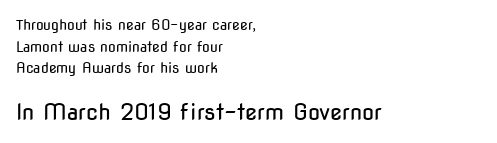
{"italic": "no", "bold": "no", "underline": "no", "align": "left", "line_spacing": "normal", "line_spacing_ratio": 1.54, "letter_spacing": "normal", "letter_spacing_em": 0.0, "larger_block": "second", "size_ratio": 1.57, "glyph_px": 22}
